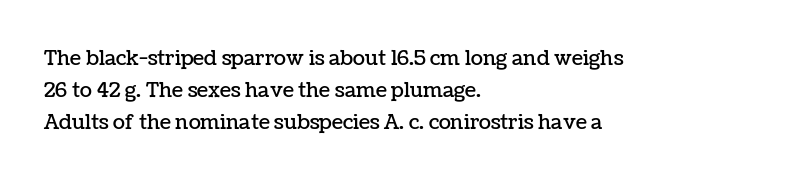
{"italic": "no", "underline": "no", "align": "left", "line_spacing": "normal", "line_spacing_ratio": 1.6, "letter_spacing": "normal", "letter_spacing_em": 0.0, "glyph_px": 20}
